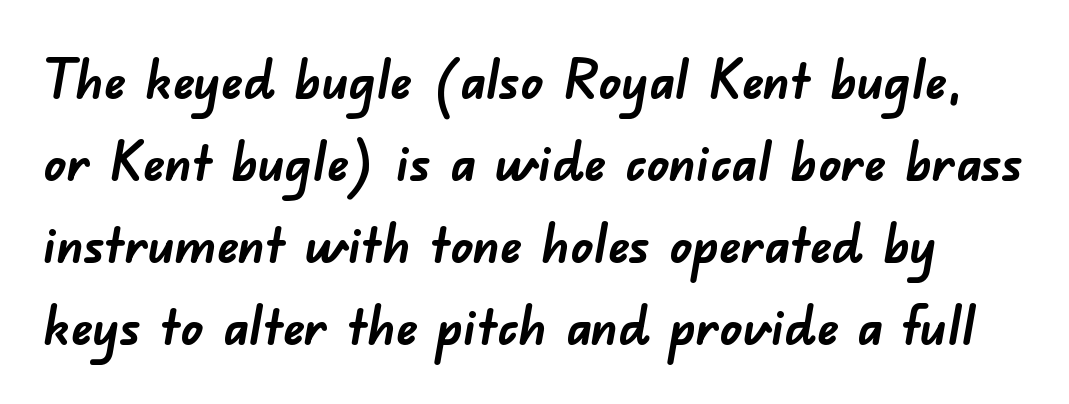
Leading matches the norm, producing a regular column. This rendering employs a face without finishing strokes, i.e., a sans-serif. Do the characters align in a grid? No, the font is proportional. Words float on clear page, feet unadorned. Heavy-handed strokes throughout: this text is bold. You could call the tracking neutral — neither tight nor loose.
